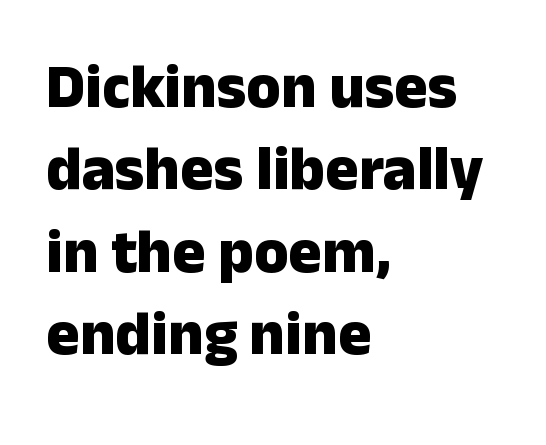
Q: Is the text bold? A: Yes.
Q: Is the text italic (slanted)? A: No, it is upright.
Q: Is the typeface a serif or a sans-serif typeface? A: Sans-serif.
Q: Is the text underlined? A: No.
Q: How is the paragraph aligned? A: Left-aligned.
Q: Is the spacing between letters normal or unusually wide? A: Normal.
Q: Is the spacing between lines tight, normal or loose? A: Normal.
Q: Width (condensed, normal, or wide)? A: Normal.
Q: Stroke contrast? A: Low.
Q: x-height? A: Medium.
Q: Monospaced? A: No.
